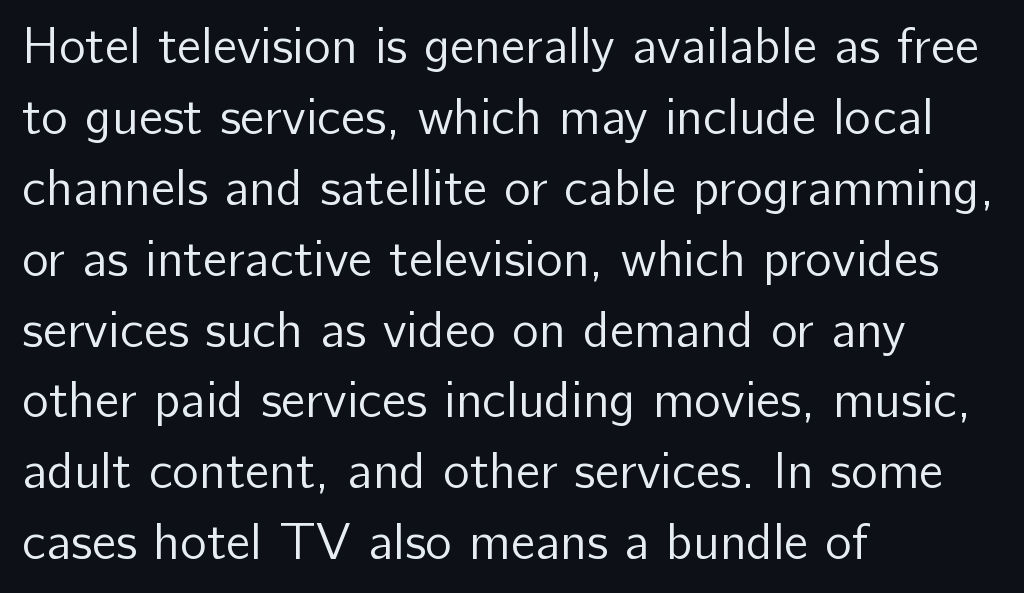
Q: Is the text bold? A: No.
Q: Is the text italic (slanted)? A: No, it is upright.
Q: Is the typeface a serif or a sans-serif typeface? A: Sans-serif.
Q: Is the text underlined? A: No.
Q: How is the paragraph aligned? A: Left-aligned.
Q: Is the spacing between letters normal or unusually wide? A: Normal.
Q: Is the spacing between lines tight, normal or loose? A: Normal.
Q: Width (condensed, normal, or wide)? A: Normal.
Q: Stroke contrast? A: Low.
Q: x-height? A: Medium.
Q: Monospaced? A: No.
